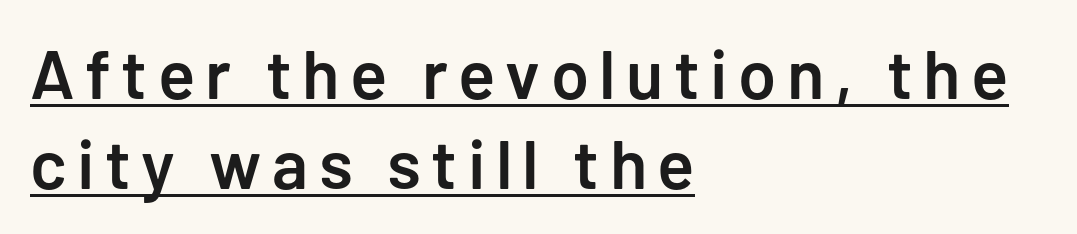
If you measured baseline to baseline, you'd find a middling distance. These lines are composed in type without serifs. A baseline rule has been typeset under these characters. Characters remain perfectly vertical along every line.
